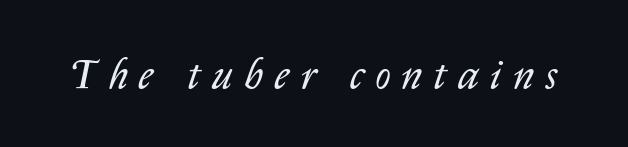
Heft: none added — not bold. You could not count columns in this text — the font is proportionally spaced. This is oblique type, the kind used for emphasis or titles. Loose tracking; the words dissolve into strings of separated letters.
